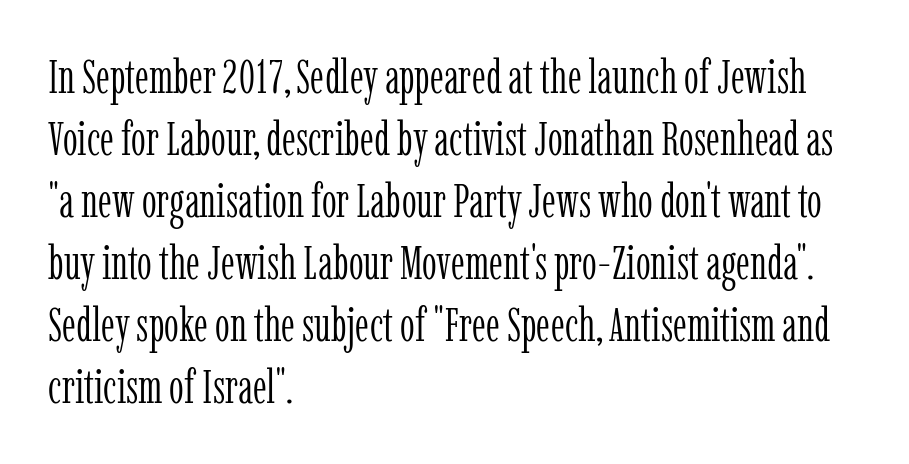
Q: Is the text bold? A: No.
Q: Is the text italic (slanted)? A: No, it is upright.
Q: Is the typeface a serif or a sans-serif typeface? A: Serif.
Q: Is the text underlined? A: No.
Q: How is the paragraph aligned? A: Left-aligned.
Q: Is the spacing between letters normal or unusually wide? A: Normal.
Q: Is the spacing between lines tight, normal or loose? A: Normal.
Q: Width (condensed, normal, or wide)? A: Condensed.
Q: Stroke contrast? A: Low.
Q: x-height? A: Medium.
Q: Monospaced? A: No.
